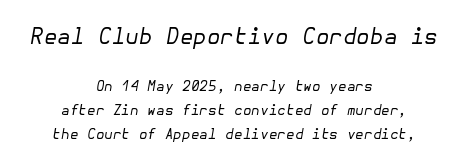
The image shows 22 px text type, italic (leaning right); set centered, line spacing 1.71x, normal letter spacing, not underlined; the first (top) block is 1.57x larger.
